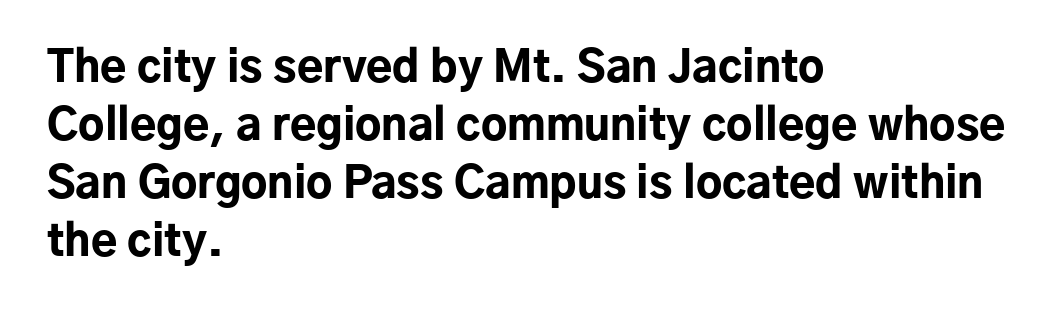
Q: Is the text bold? A: Yes.
Q: Is the text italic (slanted)? A: No, it is upright.
Q: Is the typeface a serif or a sans-serif typeface? A: Sans-serif.
Q: Is the text underlined? A: No.
Q: How is the paragraph aligned? A: Left-aligned.
Q: Is the spacing between letters normal or unusually wide? A: Normal.
Q: Is the spacing between lines tight, normal or loose? A: Normal.
Q: Width (condensed, normal, or wide)? A: Normal.
Q: Stroke contrast? A: Low.
Q: x-height? A: Medium.
Q: Monospaced? A: No.
